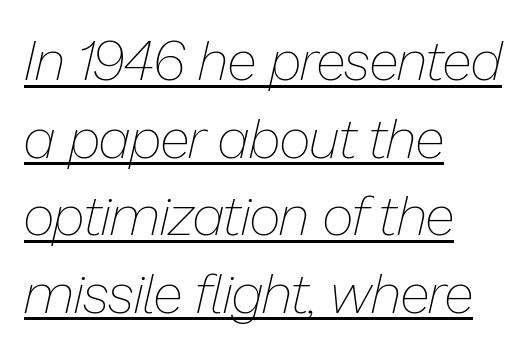
Q: Is the text bold? A: No.
Q: Is the text italic (slanted)? A: Yes, it leans right by about 13 degrees.
Q: Is the text underlined? A: Yes.
Q: How is the paragraph aligned? A: Left-aligned.
Q: Is the spacing between letters normal or unusually wide? A: Normal.
Q: Is the spacing between lines tight, normal or loose? A: Normal.
Q: Width (condensed, normal, or wide)? A: Normal.
Q: Stroke contrast? A: Low.
Q: x-height? A: Medium.
Q: Monospaced? A: No.
